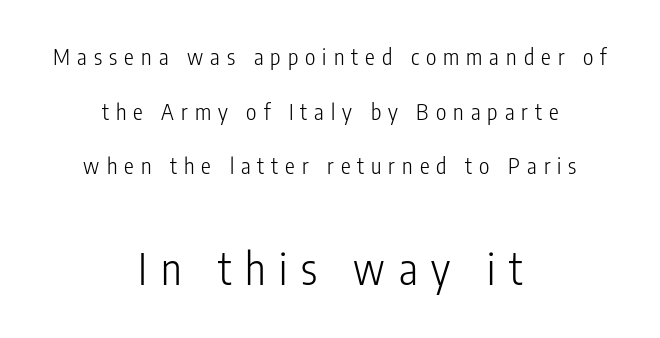
Q: Is the text bold? A: No.
Q: Is the text italic (slanted)? A: No, it is upright.
Q: Is the typeface a serif or a sans-serif typeface? A: Sans-serif.
Q: Is the text underlined? A: No.
Q: How is the paragraph aligned? A: Centered.
Q: Is the spacing between letters normal or unusually wide? A: Unusually wide.
Q: Is the spacing between lines tight, normal or loose? A: Loose.
Q: Which block of text is set in a larger size, the first (top) or the second (bottom)? A: The second (bottom) one.
Q: Width (condensed, normal, or wide)? A: Condensed.
Q: Stroke contrast? A: Low.
Q: x-height? A: Medium.
Q: Monospaced? A: No.
